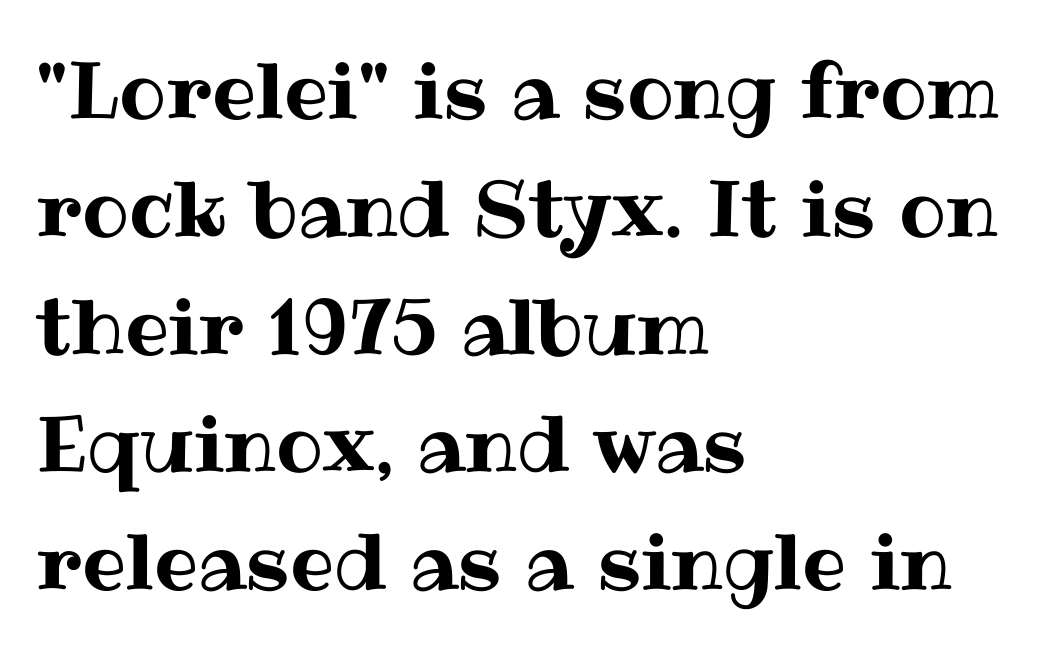
There is no visible air inserted between adjacent glyphs. Teacher's note: observe the even left margin — that is flush-left alignment. A roman cut, with each character standing at attention. Proportional: the letters do not fall into vertical columns.
